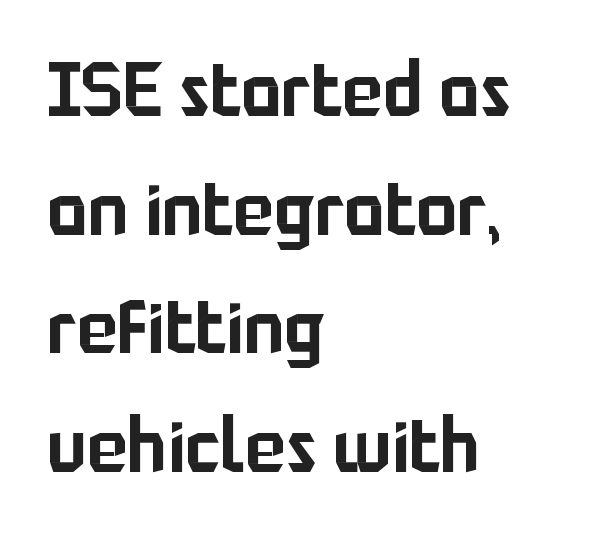
The image shows 76 px sans-serif type, upright; set left-aligned, normal line spacing (1.56x), normal letter spacing, not underlined; low stroke contrast and a medium x-height.
